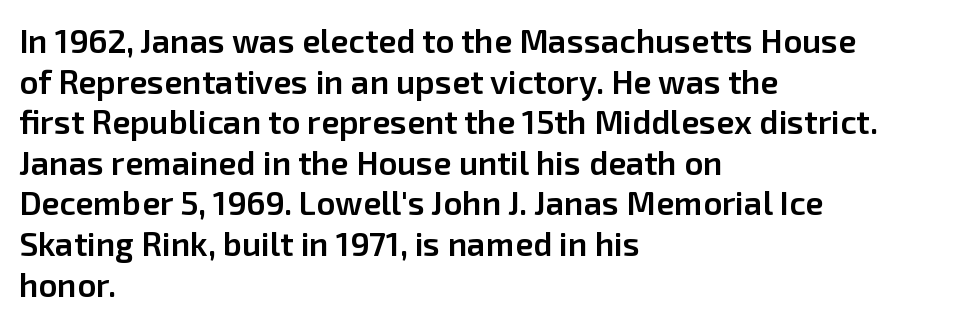
Q: Is the text bold? A: Semi-bold.
Q: Is the text italic (slanted)? A: No, it is upright.
Q: Is the typeface a serif or a sans-serif typeface? A: Sans-serif.
Q: Is the text underlined? A: No.
Q: How is the paragraph aligned? A: Left-aligned.
Q: Is the spacing between letters normal or unusually wide? A: Normal.
Q: Width (condensed, normal, or wide)? A: Normal.
Q: Stroke contrast? A: Low.
Q: x-height? A: Medium.
Q: Monospaced? A: No.
